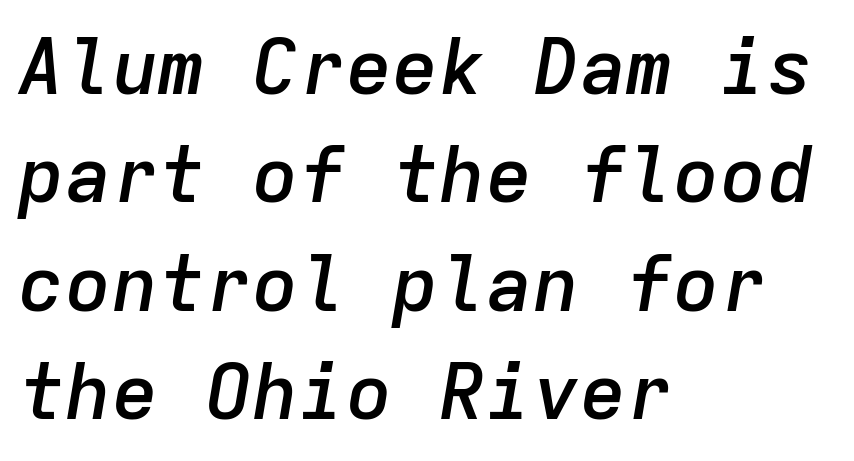
The image shows 78 px semibold type, italic (leaning right), monospaced; set left-aligned, normal line spacing (1.39x), normal letter spacing, not underlined; low stroke contrast and a medium x-height.
